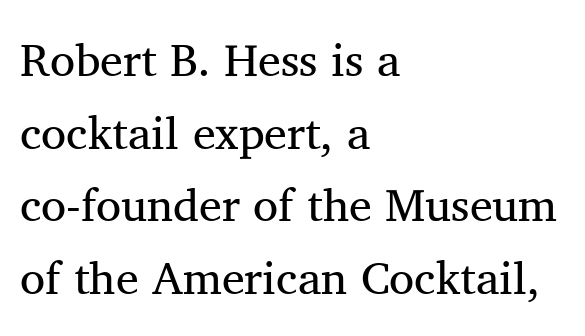
Q: Is the text bold? A: No.
Q: Is the text italic (slanted)? A: No, it is upright.
Q: Is the typeface a serif or a sans-serif typeface? A: Serif.
Q: Is the text underlined? A: No.
Q: How is the paragraph aligned? A: Left-aligned.
Q: Is the spacing between letters normal or unusually wide? A: Normal.
Q: Is the spacing between lines tight, normal or loose? A: Normal.
Q: Width (condensed, normal, or wide)? A: Normal.
Q: Stroke contrast? A: Medium.
Q: x-height? A: Medium.
Q: Monospaced? A: No.
